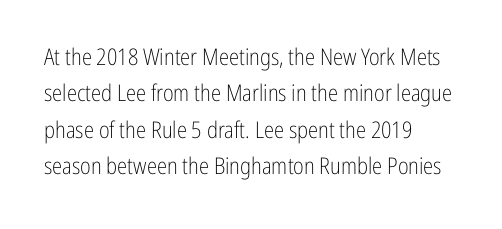
The image shows 23 px text type, upright; set left-aligned, normal line spacing (1.58x), normal letter spacing, not underlined.
